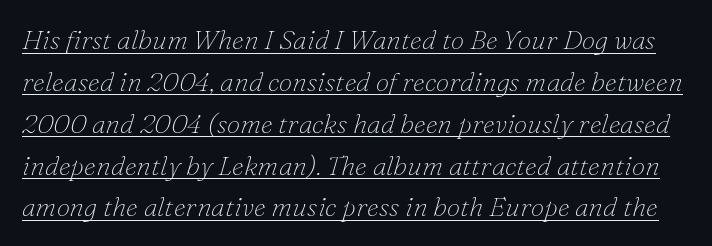
The image shows 27 px text type, italic (leaning right); set normal line spacing (1.55x), normal letter spacing, underlined.
